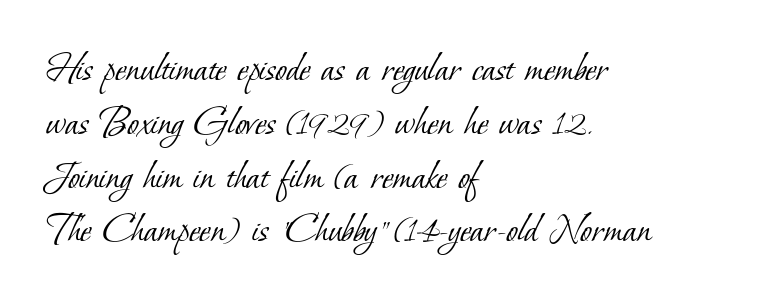
The image shows 42 px light serif type; set left-aligned, normal line spacing (1.28x), normal letter spacing, not underlined; low stroke contrast and a small x-height.
